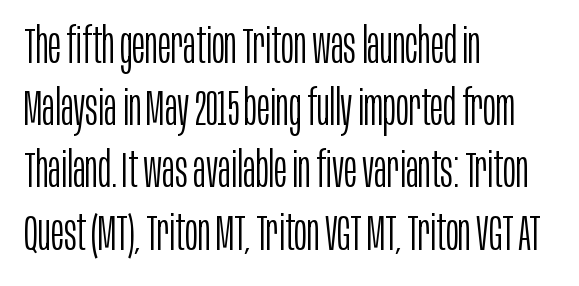
A roman cut, with each character standing at attention. Words appear dense and cohesive because spacing is normal. The typesetting does not lean heavy: it is not bold. Nothing sits at the stroke ends, so this counts as sans-serif.
